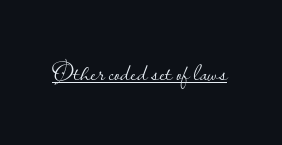
The letterforms sit at book weight or below. Here the glyphs are tracked normally, forming tight word shapes. The words here are underlined.
